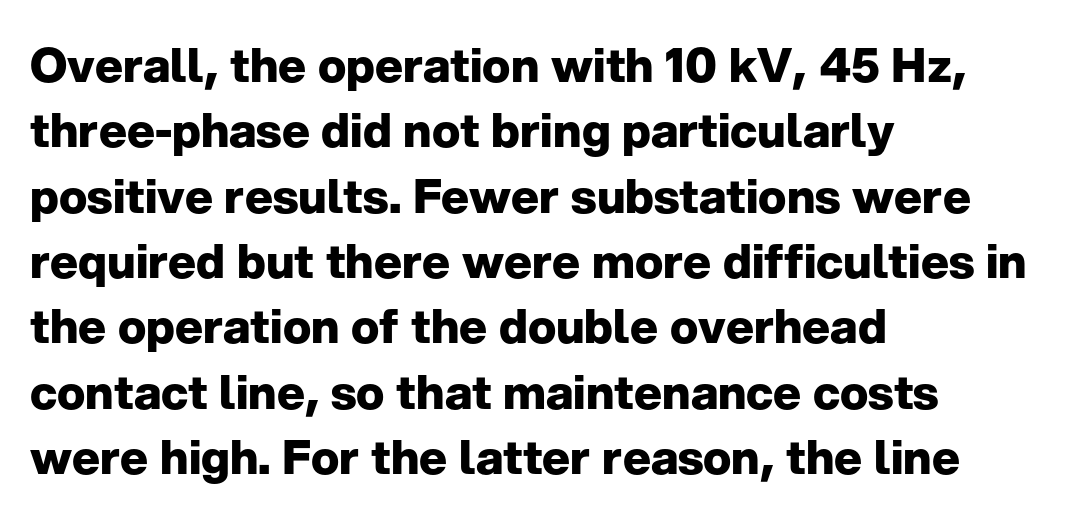
{"serif": "no", "italic": "no", "bold": "yes", "weight": "heavy", "width": "normal", "stroke_contrast": "low", "x_height": "medium", "monospaced": "no", "underline": "no", "align": "left", "line_spacing": "normal", "line_spacing_ratio": 1.39, "letter_spacing": "normal", "letter_spacing_em": 0.0, "glyph_px": 47}
